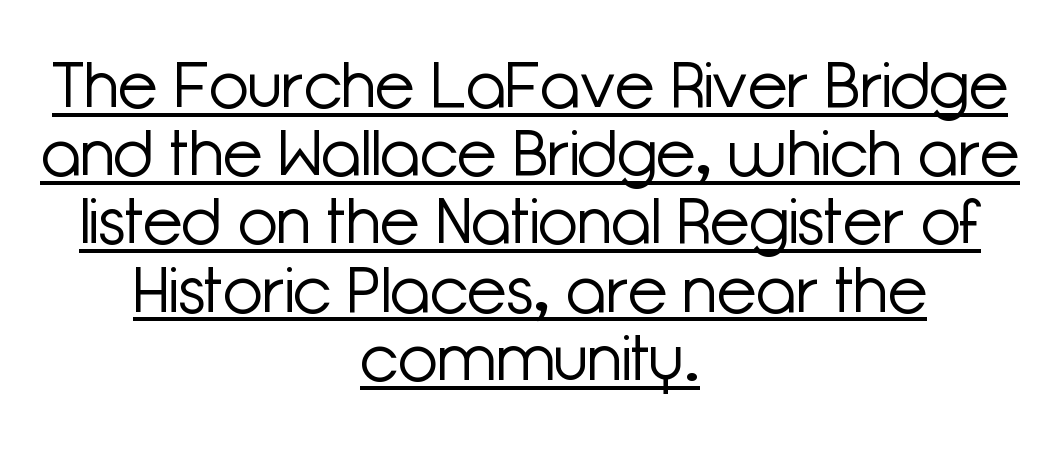
The image shows 65 px light sans-serif type, upright; set centered, tight line spacing (1.05x), normal letter spacing, underlined; low stroke contrast and a medium x-height.
